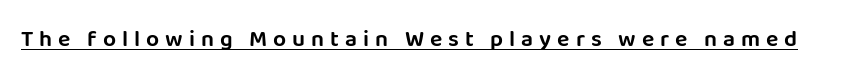
Q: Is the text italic (slanted)? A: No, it is upright.
Q: Is the text underlined? A: Yes.
Q: Is the spacing between letters normal or unusually wide? A: Unusually wide.
